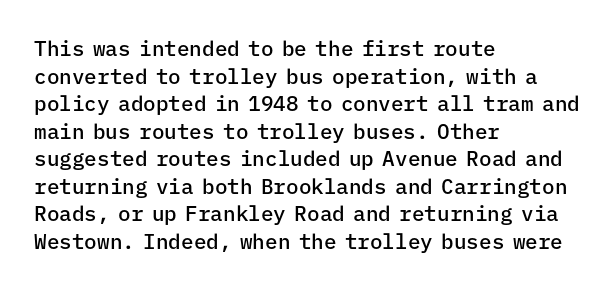
The image shows 21 px text type, upright; set left-aligned, normal line spacing (1.31x), normal letter spacing, not underlined.
